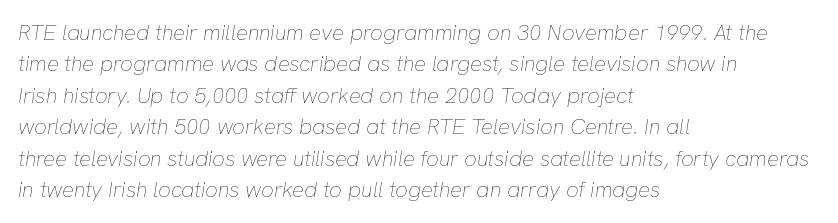
{"italic": "yes", "lean": "right", "slant_degrees": 8, "bold": "no", "underline": "no", "align": "left", "line_spacing": "normal", "line_spacing_ratio": 1.43, "letter_spacing": "normal", "letter_spacing_em": 0.0, "glyph_px": 22}
